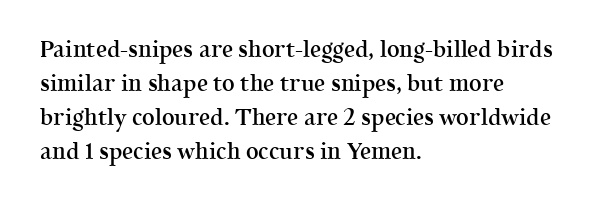
{"italic": "no", "bold": "semi", "underline": "no", "align": "left", "line_spacing": "normal", "line_spacing_ratio": 1.54, "letter_spacing": "normal", "letter_spacing_em": 0.0, "glyph_px": 22}
